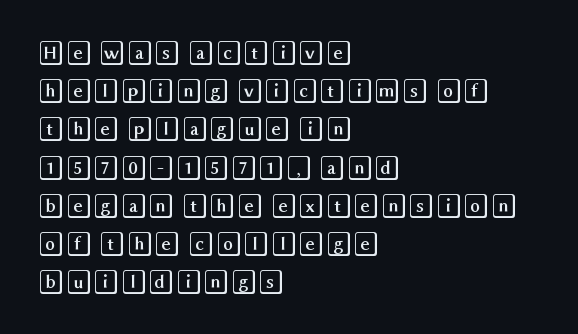
Q: Is the text italic (slanted)? A: No, it is upright.
Q: Is the text underlined? A: No.
Q: How is the paragraph aligned? A: Left-aligned.
Q: Is the spacing between letters normal or unusually wide? A: Normal.
Q: Is the spacing between lines tight, normal or loose? A: Normal.
